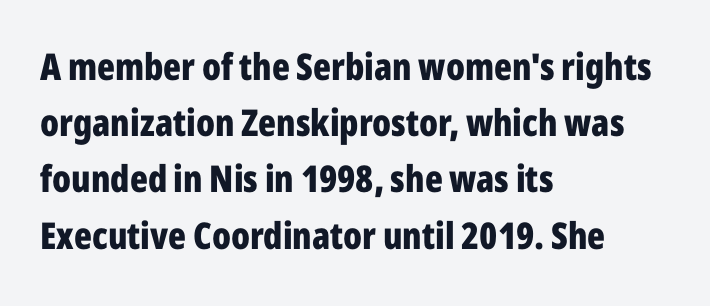
The image shows 37 px bold, condensed sans-serif type, upright; set left-aligned, normal line spacing (1.52x), normal letter spacing, not underlined; low stroke contrast and a medium x-height.
